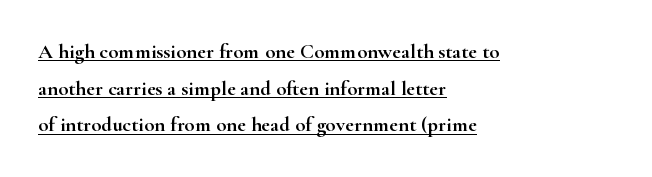
What decoration does the sample have? An underline. Characters remain perfectly vertical along every line. Inter-character spacing is left at the font's built-in metrics. Is the block centered? No — it sits flush against the left margin.
